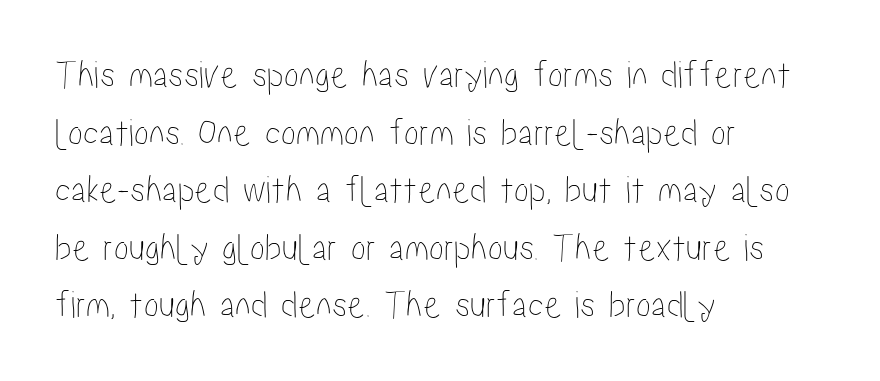
The image shows 40 px condensed type, upright; set left-aligned, normal line spacing (1.44x), normal letter spacing, not underlined; low stroke contrast and a medium x-height.
